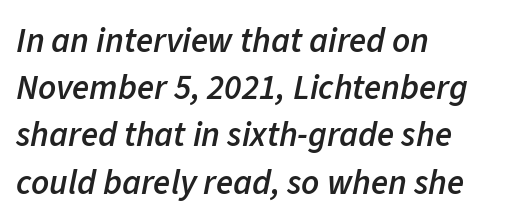
Look at the stroke-to-counter ratio: somewhat heavy, a semibold. Would a proofreader flag this as italicized? Yes. All the whitespace from short lines collects on the right. Looks like regular typesetting: each glyph gets only the width it needs. The space beneath each line is pristine and unruled. These lines sit exactly where default settings would place them.
